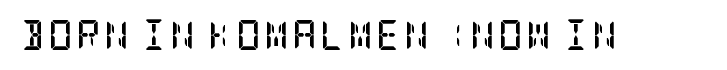
The letters carry serifs — small finishing strokes at the ends of their stems. Decoration check: the copy has no underline. Italic? Not at all — the glyphs are vertical. Set as a true bold cut, around the 700 mark.
